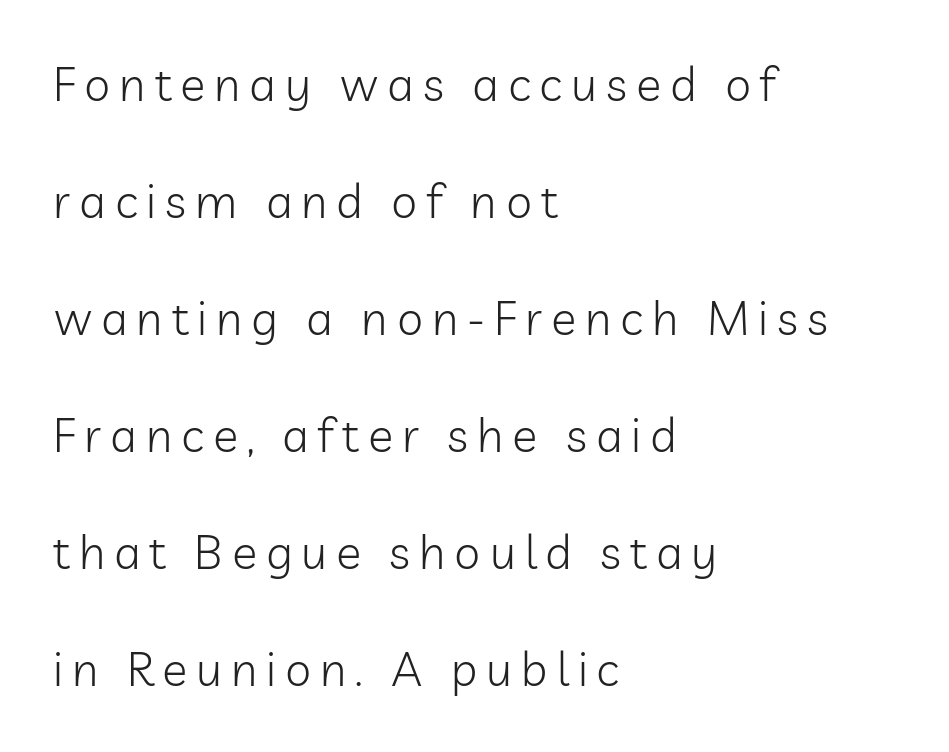
Q: Is the text bold? A: No.
Q: Is the text italic (slanted)? A: No, it is upright.
Q: Is the typeface a serif or a sans-serif typeface? A: Sans-serif.
Q: Is the text underlined? A: No.
Q: How is the paragraph aligned? A: Left-aligned.
Q: Is the spacing between lines tight, normal or loose? A: Loose.
Q: Width (condensed, normal, or wide)? A: Normal.
Q: Stroke contrast? A: Low.
Q: x-height? A: Medium.
Q: Monospaced? A: No.
